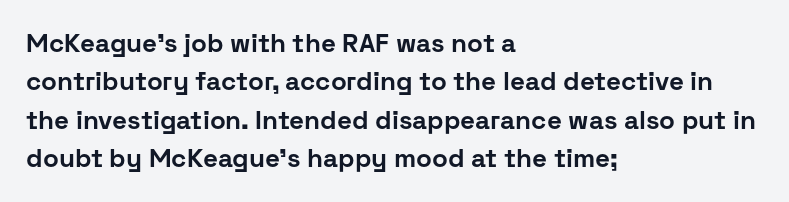
{"italic": "no", "bold": "yes", "underline": "no", "align": "left", "line_spacing": "normal", "line_spacing_ratio": 1.48, "letter_spacing": "normal", "letter_spacing_em": 0.0, "glyph_px": 26}
